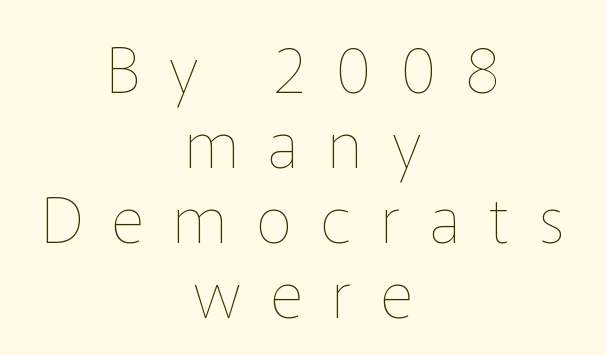
The image shows 64 px thin type, upright; set centered, line spacing 1.17x, unusually wide letter spacing (+0.46 em), not underlined; low stroke contrast and a medium x-height.
